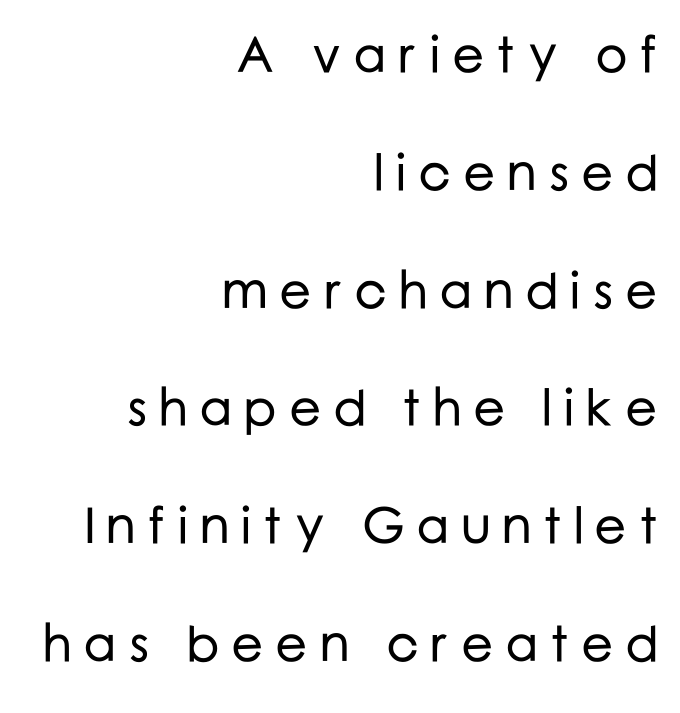
Q: Is the text italic (slanted)? A: No, it is upright.
Q: Is the typeface a serif or a sans-serif typeface? A: Sans-serif.
Q: Is the text underlined? A: No.
Q: How is the paragraph aligned? A: Right-aligned.
Q: Is the spacing between letters normal or unusually wide? A: Unusually wide.
Q: Is the spacing between lines tight, normal or loose? A: Loose.
Q: Width (condensed, normal, or wide)? A: Normal.
Q: Stroke contrast? A: Low.
Q: x-height? A: Medium.
Q: Monospaced? A: No.
